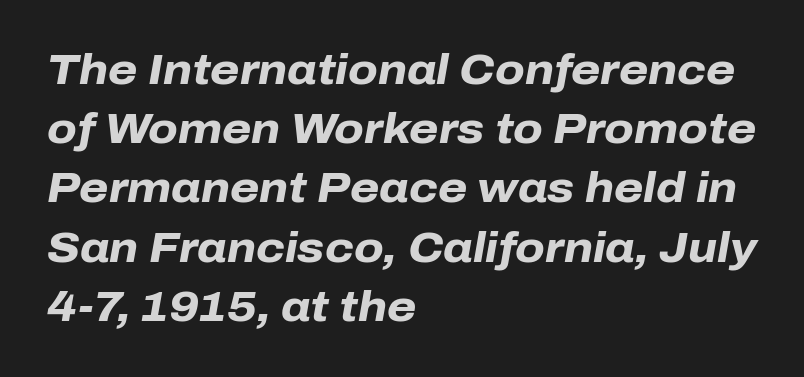
The image shows 42 px heavy type, italic (leaning right); set left-aligned, normal line spacing (1.41x), normal letter spacing, not underlined; low stroke contrast and a medium x-height.
